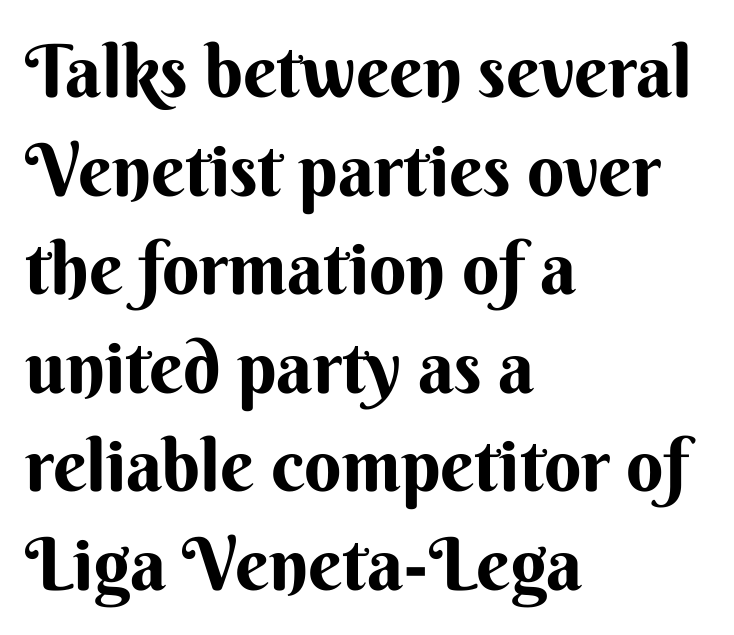
The image shows 73 px sans-serif type, upright; set left-aligned, normal line spacing (1.35x), normal letter spacing, not underlined; medium stroke contrast and a small x-height.
